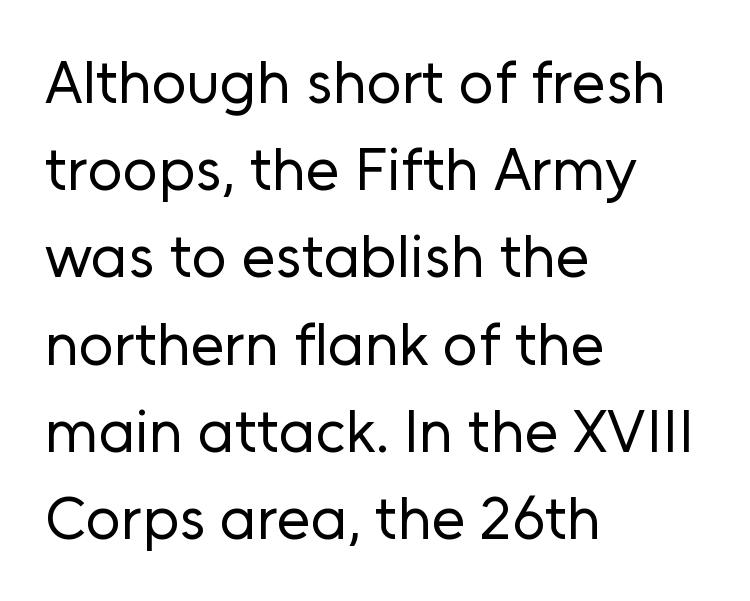
Q: Is the text bold? A: No.
Q: Is the text italic (slanted)? A: No, it is upright.
Q: Is the typeface a serif or a sans-serif typeface? A: Sans-serif.
Q: Is the text underlined? A: No.
Q: How is the paragraph aligned? A: Left-aligned.
Q: Is the spacing between letters normal or unusually wide? A: Normal.
Q: Is the spacing between lines tight, normal or loose? A: Normal.
Q: Width (condensed, normal, or wide)? A: Normal.
Q: Stroke contrast? A: Low.
Q: x-height? A: Medium.
Q: Monospaced? A: No.
